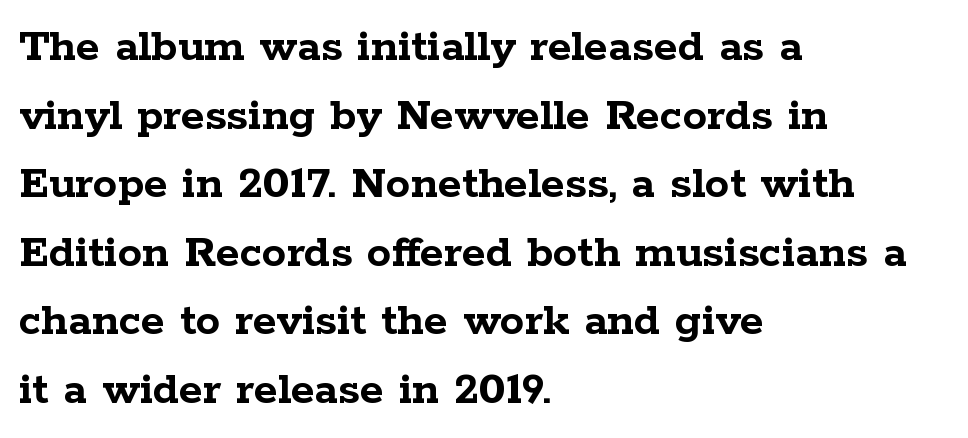
Q: Is the text bold? A: Yes.
Q: Is the text italic (slanted)? A: No, it is upright.
Q: Is the typeface a serif or a sans-serif typeface? A: Serif.
Q: Is the text underlined? A: No.
Q: How is the paragraph aligned? A: Left-aligned.
Q: Is the spacing between letters normal or unusually wide? A: Normal.
Q: Is the spacing between lines tight, normal or loose? A: Normal.
Q: Width (condensed, normal, or wide)? A: Wide.
Q: Stroke contrast? A: Low.
Q: x-height? A: Medium.
Q: Monospaced? A: No.
